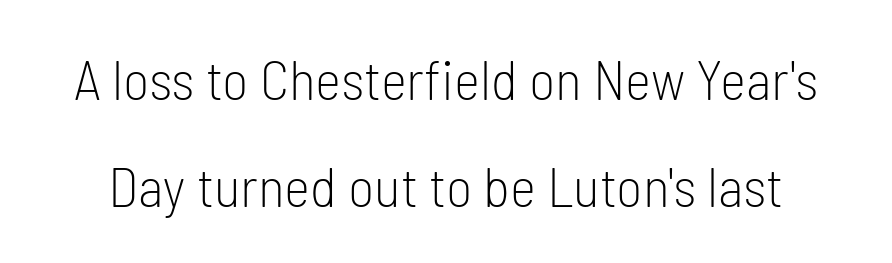
Q: Is the text bold? A: No.
Q: Is the text italic (slanted)? A: No, it is upright.
Q: Is the typeface a serif or a sans-serif typeface? A: Sans-serif.
Q: Is the text underlined? A: No.
Q: Is the spacing between letters normal or unusually wide? A: Normal.
Q: Is the spacing between lines tight, normal or loose? A: Loose.
Q: Width (condensed, normal, or wide)? A: Condensed.
Q: Stroke contrast? A: Low.
Q: x-height? A: Medium.
Q: Monospaced? A: No.
